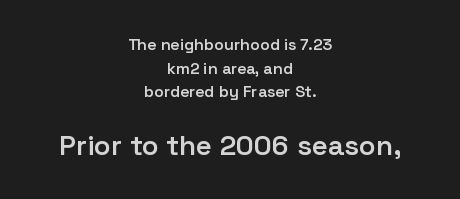
The image shows 28 px semibold sans-serif type, upright; set centered, normal line spacing (1.48x), normal letter spacing, not underlined; the second (bottom) block is 1.75x larger; low stroke contrast and a medium x-height.
